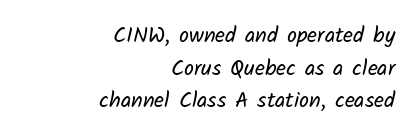
Q: Is the text bold? A: No.
Q: Is the text underlined? A: No.
Q: How is the paragraph aligned? A: Right-aligned.
Q: Is the spacing between letters normal or unusually wide? A: Normal.
Q: Is the spacing between lines tight, normal or loose? A: Normal.
